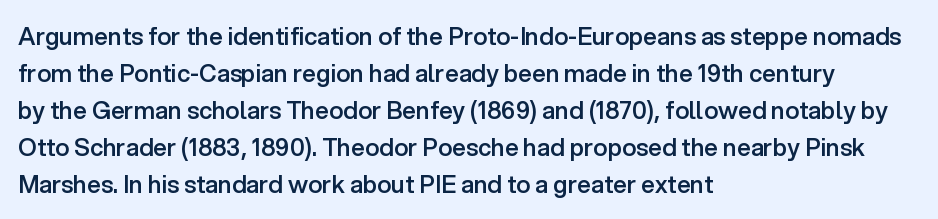
Leading matches the norm, producing a regular column. This is roman type, the default non-slanted kind. Students, note that the glyphs here touch the page at normal intervals. Anything drawn beneath the words? Only blank space.
